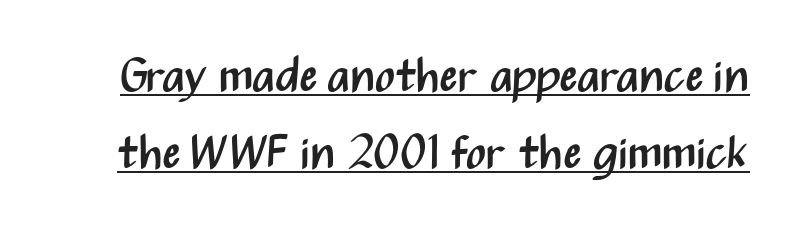
{"serif": "no", "italic": "no", "bold": "no", "weight": "regular", "width": "condensed", "stroke_contrast": "medium", "x_height": "medium", "monospaced": "no", "underline": "yes", "line_spacing": "normal", "line_spacing_ratio": 1.64, "letter_spacing": "normal", "letter_spacing_em": 0.0, "glyph_px": 47}
